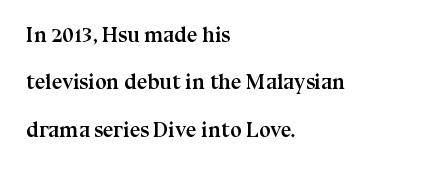
{"italic": "no", "bold": "yes", "underline": "no", "align": "left", "line_spacing": "loose", "line_spacing_ratio": 2.26, "letter_spacing": "normal", "letter_spacing_em": 0.0, "glyph_px": 21}
